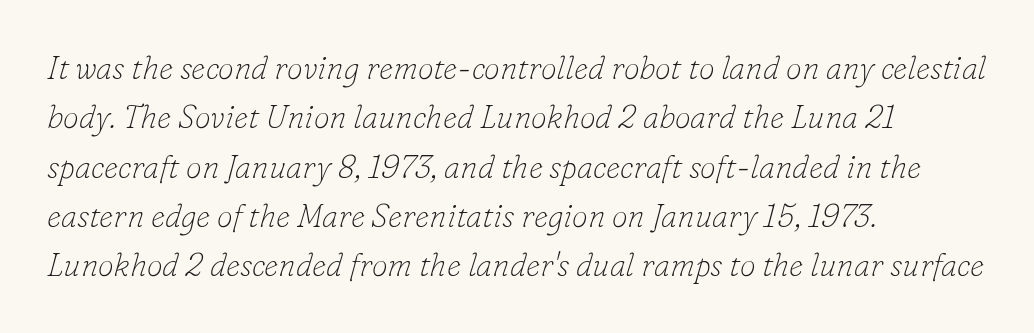
{"serif": "yes", "italic": "yes", "lean": "right", "slant_degrees": 16, "bold": "no", "weight": "thin", "width": "normal", "stroke_contrast": "low", "x_height": "small", "monospaced": "no", "underline": "no", "align": "left", "line_spacing": "normal", "line_spacing_ratio": 1.54, "letter_spacing": "normal", "letter_spacing_em": 0.0, "glyph_px": 32}
